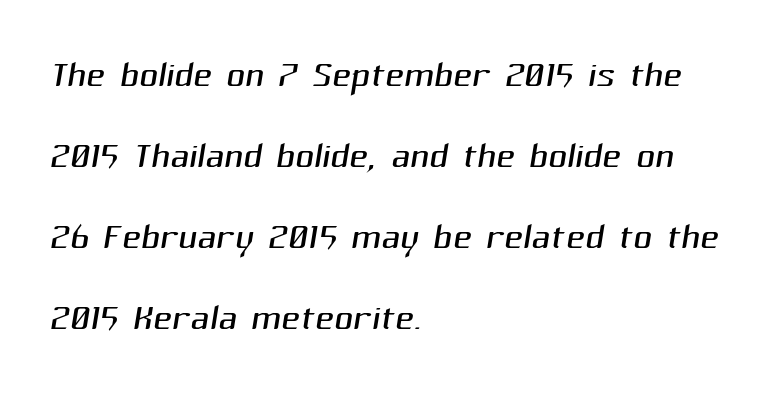
Tracking here is standard; glyphs follow each other at the usual distance. Observe the absence of serifs on each vertical stroke in this sample. The strokes carry an ordinary text weight at most. Notice how the passage keeps a crisp vertical edge on the left only. Spacing verdict: proportional, widths tailored to each character.
